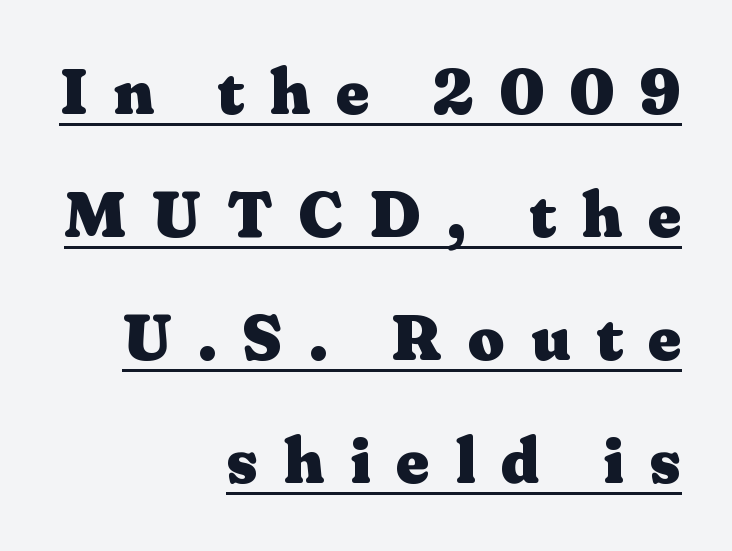
Q: Is the text bold? A: Yes.
Q: Is the text italic (slanted)? A: No, it is upright.
Q: Is the typeface a serif or a sans-serif typeface? A: Serif.
Q: Is the text underlined? A: Yes.
Q: How is the paragraph aligned? A: Right-aligned.
Q: Is the spacing between letters normal or unusually wide? A: Unusually wide.
Q: Is the spacing between lines tight, normal or loose? A: Loose.
Q: Width (condensed, normal, or wide)? A: Wide.
Q: Stroke contrast? A: Medium.
Q: x-height? A: Medium.
Q: Monospaced? A: No.
